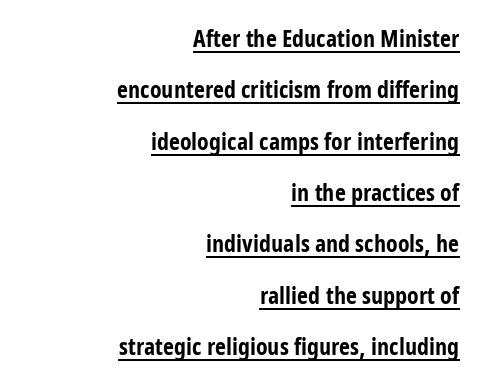
{"italic": "no", "bold": "yes", "underline": "yes", "align": "right", "line_spacing": "loose", "line_spacing_ratio": 2.14, "letter_spacing": "normal", "letter_spacing_em": 0.0, "glyph_px": 24}
